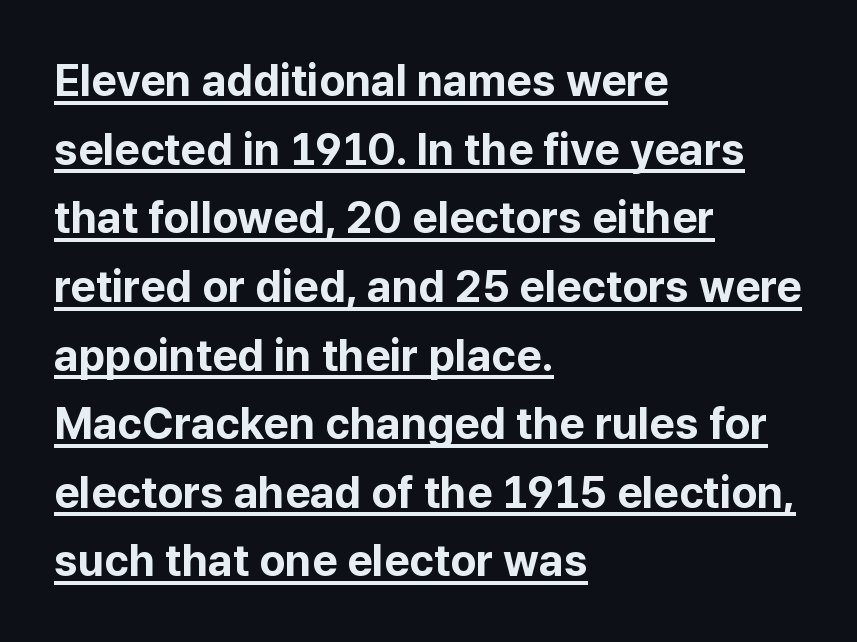
The image shows 44 px bold sans-serif type, upright; set left-aligned, normal line spacing (1.56x), normal letter spacing, underlined; low stroke contrast and a medium x-height.
